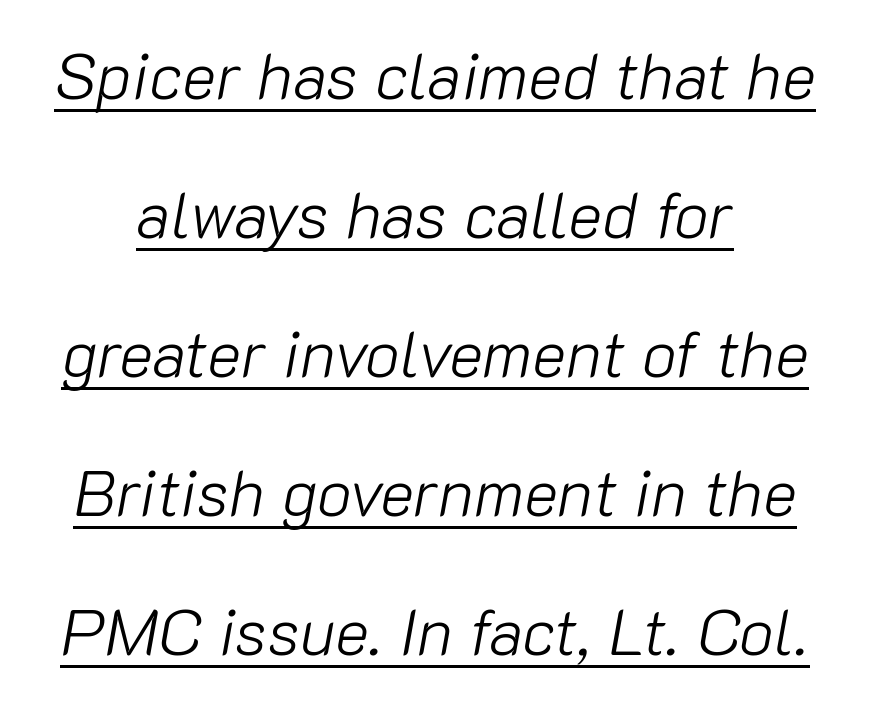
{"italic": "yes", "lean": "right", "slant_degrees": 10, "bold": "no", "weight": "light", "width": "normal", "stroke_contrast": "low", "x_height": "medium", "monospaced": "no", "underline": "yes", "line_spacing": "loose", "line_spacing_ratio": 2.14, "letter_spacing": "normal", "letter_spacing_em": 0.0, "glyph_px": 65}
